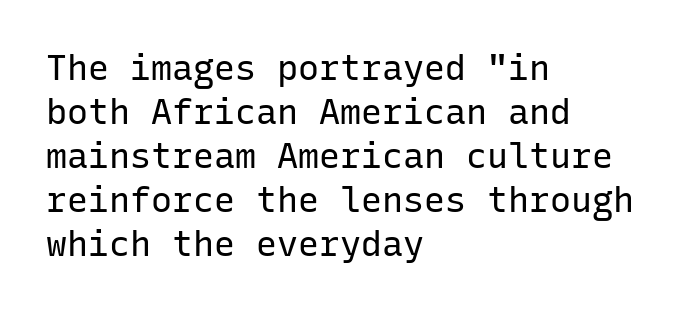
The image shows 35 px regular-weight sans-serif type, upright, monospaced; set left-aligned, normal line spacing (1.26x), normal letter spacing, not underlined; low stroke contrast and a medium x-height.
